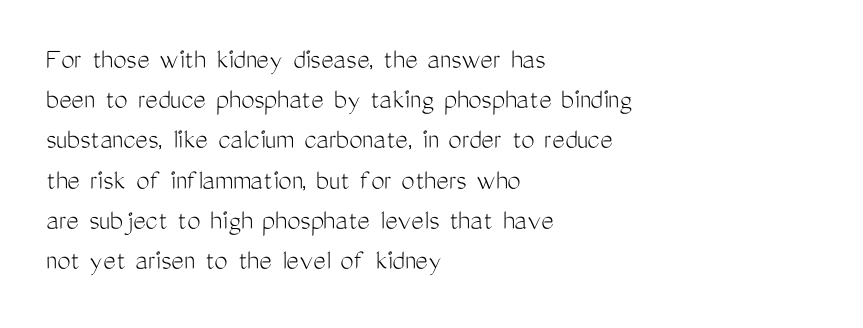
If you drew a ruler down the left edge, every line would touch it. Glyph-to-glyph distance matches everyday printed text. Does the lettering tilt? It doesn't — this is upright. If you measured baseline to baseline, you'd find a middling distance. You can tell from the bare stems that sans-serif type was used. Compared with a typical body face, this is equally light or lighter still.
